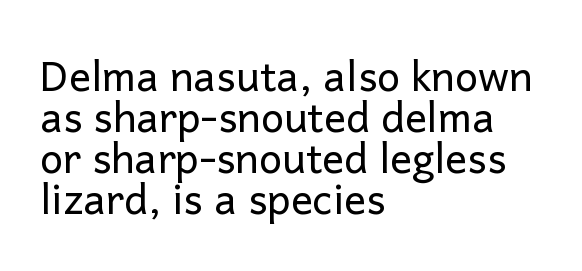
The image shows 41 px regular-weight sans-serif type, upright; set left-aligned, tight line spacing (1.0x), normal letter spacing, not underlined; low stroke contrast and a medium x-height.
